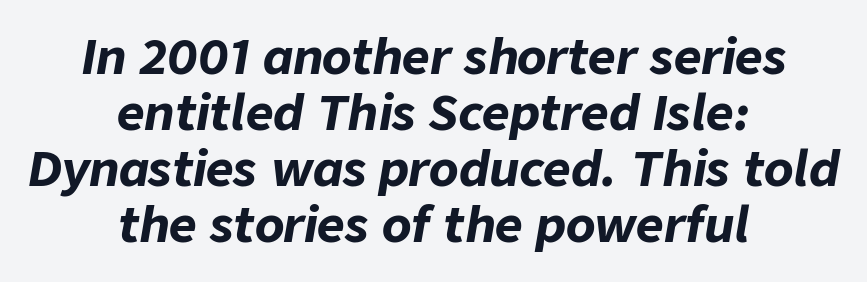
Each letter keeps its own natural width here, so spacing adapts to shape. The string is rendered with underlining switched off. Is the type slanted? Yes — the strokes lean at a clear angle. Is the type bold? Yes — the strokes are clearly thick and heavy. No extra tracking has been applied to these lines.
